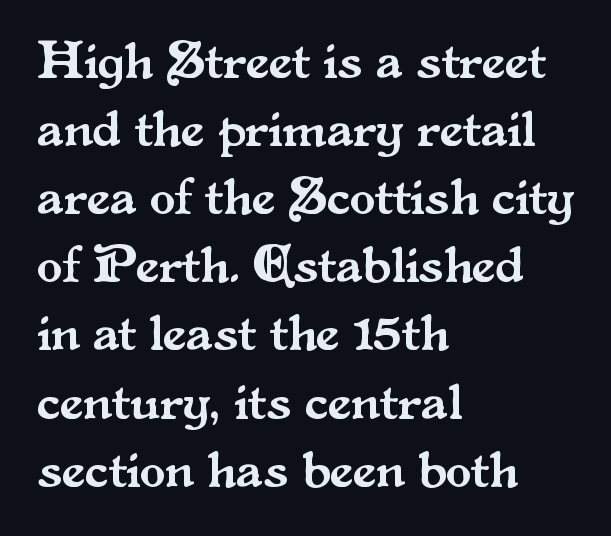
{"serif": "yes", "italic": "no", "width": "normal", "stroke_contrast": "medium", "x_height": "small", "monospaced": "no", "underline": "no", "align": "left", "line_spacing": "normal", "line_spacing_ratio": 1.31, "letter_spacing": "normal", "letter_spacing_em": 0.0, "glyph_px": 52}
